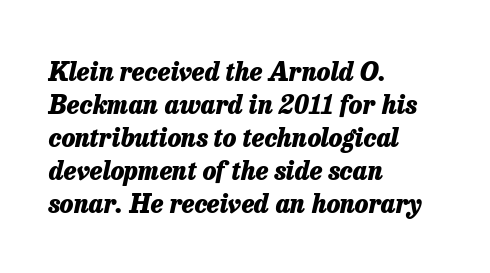
The image shows 25 px bold type, italic (leaning right); set left-aligned, normal line spacing (1.32x), normal letter spacing, not underlined.
